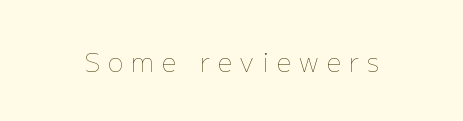
Q: Is the text bold? A: No.
Q: Is the text italic (slanted)? A: No, it is upright.
Q: Is the text underlined? A: No.
Q: Is the spacing between letters normal or unusually wide? A: Unusually wide.
